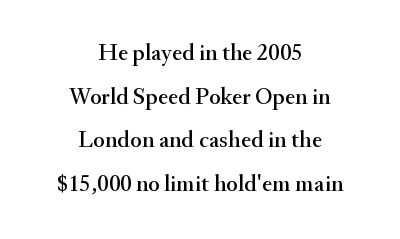
The foot of each line stays bare and open. The rag falls on both sides of this text block equally. The lettering holds an erect, upright posture throughout. The passage shown has conventional tracking throughout.
